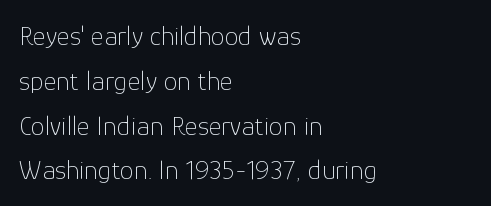
Q: Is the text bold? A: No.
Q: Is the text italic (slanted)? A: No, it is upright.
Q: Is the typeface a serif or a sans-serif typeface? A: Sans-serif.
Q: Is the text underlined? A: No.
Q: How is the paragraph aligned? A: Left-aligned.
Q: Is the spacing between letters normal or unusually wide? A: Normal.
Q: Is the spacing between lines tight, normal or loose? A: Normal.
Q: Width (condensed, normal, or wide)? A: Normal.
Q: Stroke contrast? A: Low.
Q: x-height? A: Medium.
Q: Monospaced? A: No.
